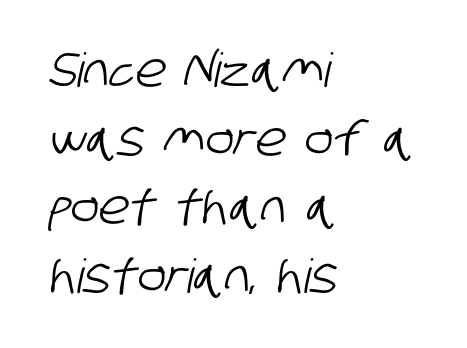
Regarding serifs, this sample does without them. The rendering uses natural spacing where letterforms have individual widths. Does the copy run flush right? No — it runs flush left. The letterforms sit shoulder to shoulder at normal distance.
